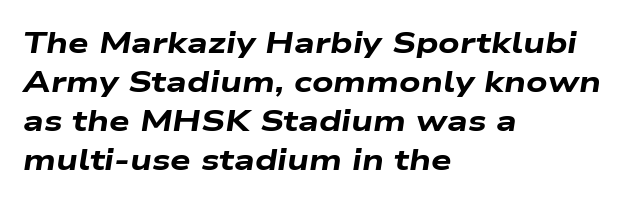
The lines sit at an ordinary, default distance from one another. Does the weight exceed regular? Yes, all the way to bold. Notice how the stems are inclined rather than vertical — that's the hallmark of italics. Varying glyph widths throughout — classic text-font behaviour.
